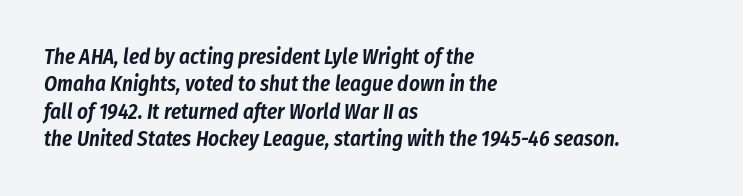
The image shows 21 px text type, italic (leaning right); set left-aligned, normal line spacing (1.3x), normal letter spacing, not underlined.
